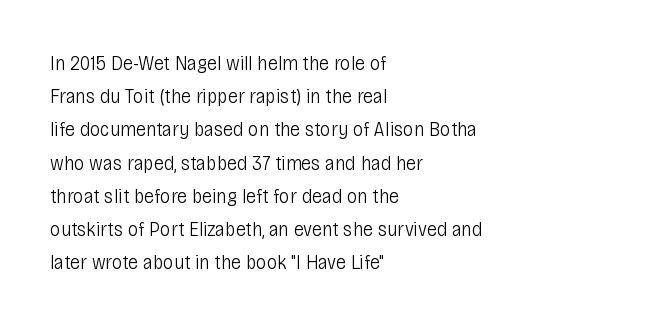
Q: Is the text bold? A: No.
Q: Is the text italic (slanted)? A: No, it is upright.
Q: Is the text underlined? A: No.
Q: How is the paragraph aligned? A: Left-aligned.
Q: Is the spacing between letters normal or unusually wide? A: Normal.
Q: Is the spacing between lines tight, normal or loose? A: Normal.
